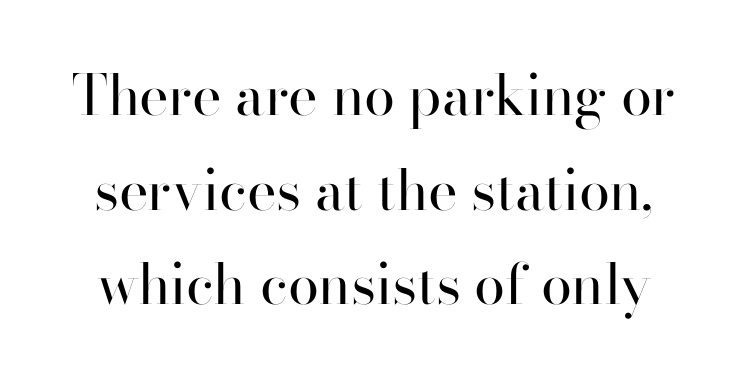
Here the glyphs are tracked normally, forming tight word shapes. No letter is thick-stroked: the sample isn't bold. The type family on display is of the sans-serif kind. Summary of vertical rhythm: regular, with standard interline spacing. Ordinary non-slanted type is in use.
